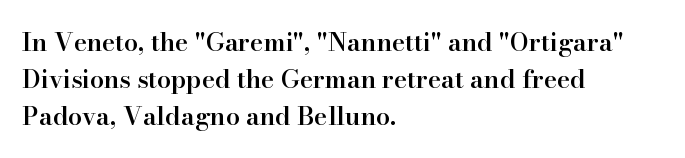
Normally led — the rows are evenly, conventionally spaced. Strokes here are thickened, but only to semibold level. Tracking value appears to be zero — textbook default spacing. A roman cut, with each character standing at attention. Teacher's note: observe the even left margin — that is flush-left alignment.
